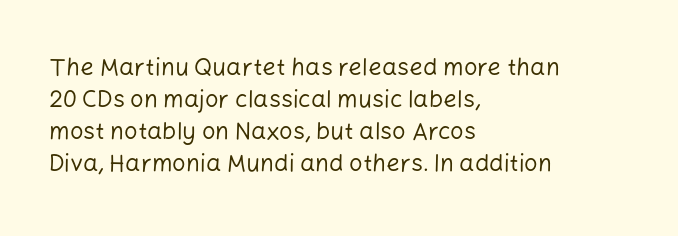
{"italic": "no", "bold": "no", "underline": "no", "align": "left", "line_spacing": "normal", "line_spacing_ratio": 1.34, "letter_spacing": "normal", "letter_spacing_em": 0.0, "glyph_px": 24}
